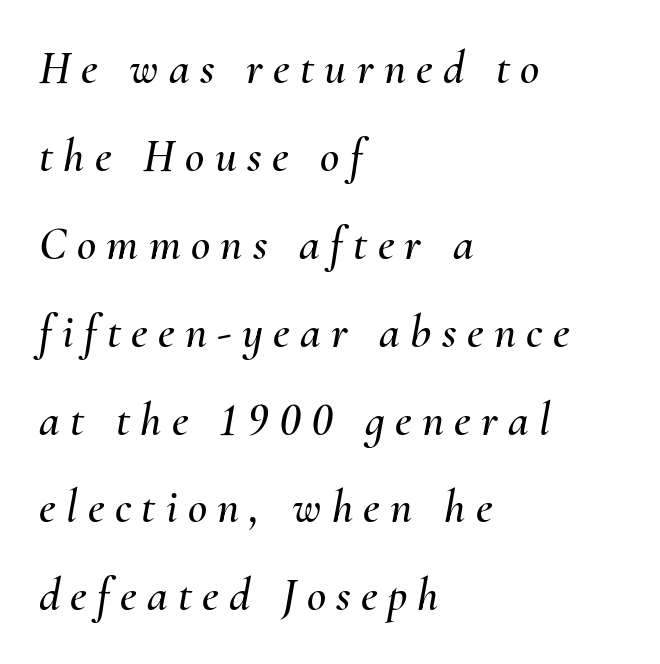
The image shows 47 px text type, italic (leaning right); set left-aligned, line spacing 1.87x, unusually wide letter spacing (+0.22 em), not underlined; medium stroke contrast and a small x-height.
